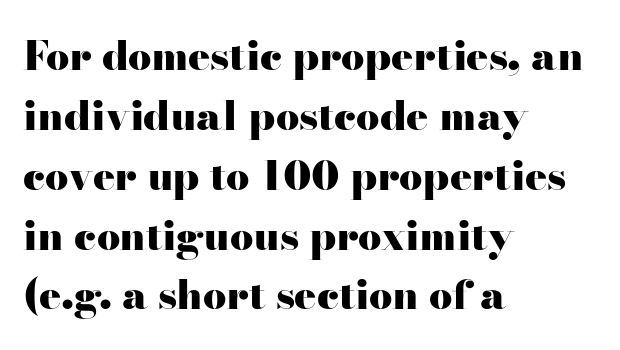
The vertical gap from one line to the next is medium. Little horizontal feet cap the strokes, marking this as serif type. The passage shown has conventional tracking throughout. Heft: maximum for text — a bold.
